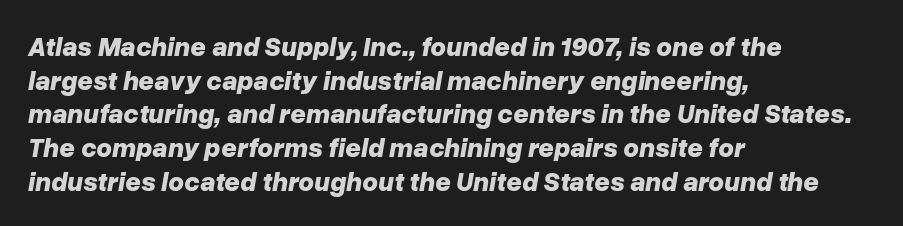
The image shows 27 px bold type, italic (leaning right); set left-aligned, normal line spacing (1.25x), normal letter spacing, not underlined.
